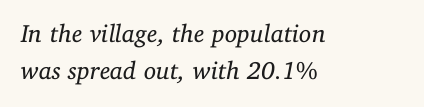
The image shows 25 px text type, italic (leaning right); set left-aligned, normal line spacing (1.5x), normal letter spacing, not underlined.
